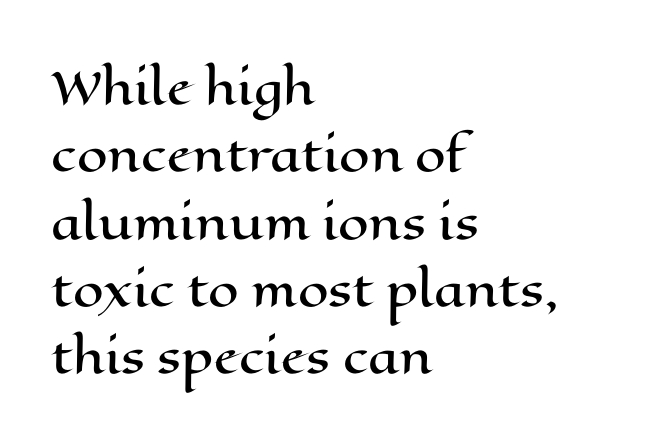
The image shows 44 px wide type, upright; set left-aligned, normal line spacing (1.53x), normal letter spacing, not underlined; high stroke contrast and a medium x-height.
